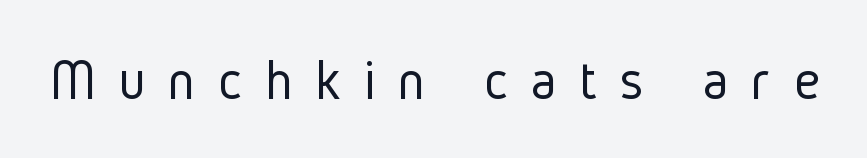
Vertical strokes here are truly vertical. The letterforms stand isolated, each surrounded by extra space. Stroke terminals: plain, sans-serif. The passage shown is typed in a proportional face where columns would drift. The strip under each line holds only bare page.
